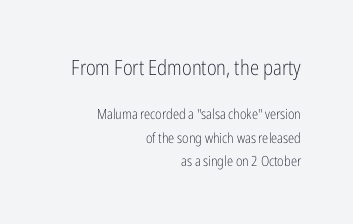
Beneath every word, the page is bare. The emphasis by scale lands on block number one, above. If you drew a line through each stem, it would be perfectly vertical. The passage shown is not bold in any degree. Which margin do the lines hug? The right one — the left edge is uneven. Normally led — the rows are evenly, conventionally spaced.
